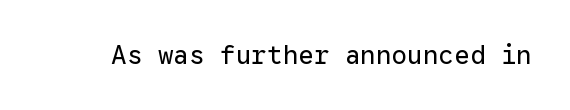
Q: Is the text bold? A: No.
Q: Is the text italic (slanted)? A: No, it is upright.
Q: Is the text underlined? A: No.
Q: Is the spacing between letters normal or unusually wide? A: Normal.
